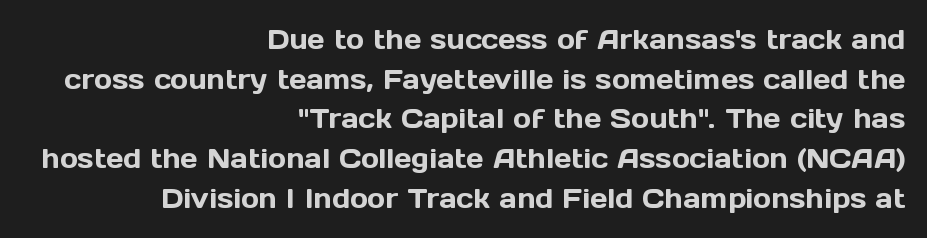
The image shows 27 px text type, upright; set right-aligned, normal line spacing (1.47x), normal letter spacing, not underlined.
